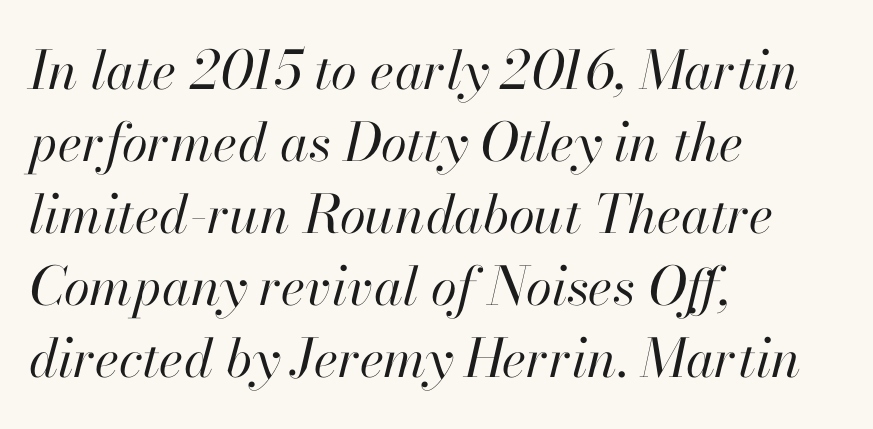
The image shows 53 px regular-weight type, italic (leaning right); set left-aligned, normal line spacing (1.36x), normal letter spacing, not underlined; high stroke contrast and a small x-height.
